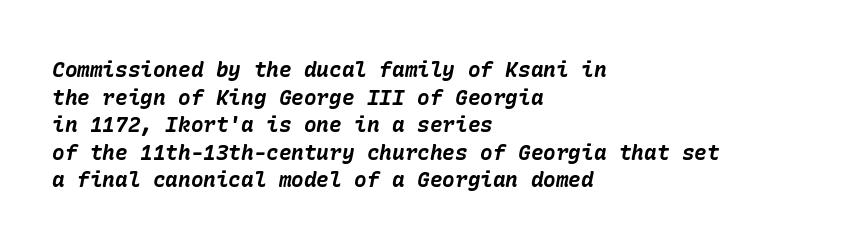
{"italic": "yes", "lean": "right", "slant_degrees": 10, "bold": "yes", "underline": "no", "align": "left", "line_spacing": "normal", "line_spacing_ratio": 1.31, "letter_spacing": "normal", "letter_spacing_em": 0.0, "glyph_px": 21}
